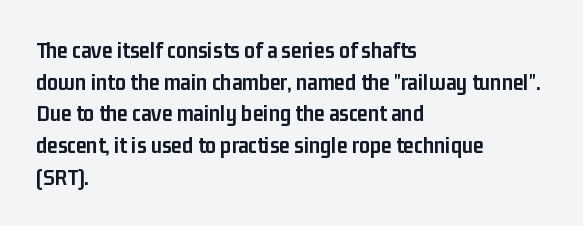
{"italic": "no", "bold": "yes", "underline": "no", "align": "left", "line_spacing": "normal", "line_spacing_ratio": 1.32, "letter_spacing": "normal", "letter_spacing_em": 0.0, "glyph_px": 24}
